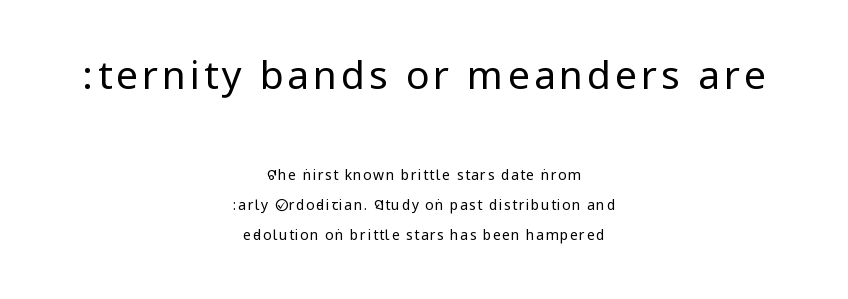
{"serif": "no", "italic": "no", "bold": "no", "weight": "regular", "width": "condensed", "stroke_contrast": "low", "underline": "no", "align": "center", "line_spacing": "loose", "line_spacing_ratio": 2.13, "larger_block": "first", "size_ratio": 2.79, "glyph_px": 39}
